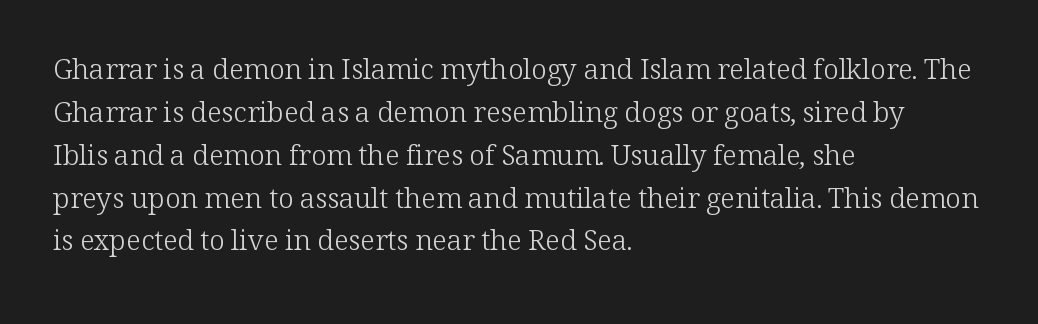
The image shows 28 px light serif type, upright; set left-aligned, normal line spacing (1.53x), normal letter spacing, not underlined; low stroke contrast and a medium x-height.
